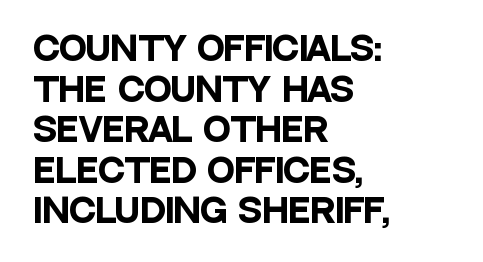
The image shows 33 px heavy, condensed sans-serif type, upright; set left-aligned, line spacing 1.23x, normal letter spacing, not underlined; low stroke contrast and a large x-height.
